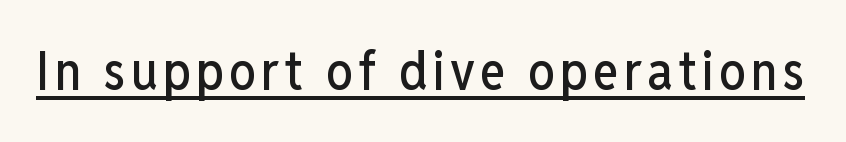
A typesetter would mark this as roman, not italic. Typographically, this falls in the sans-serif category. This sample carries an underscore along the baseline area. Note the varied advance widths — an 'i' is clearly narrower than an 'm'.
